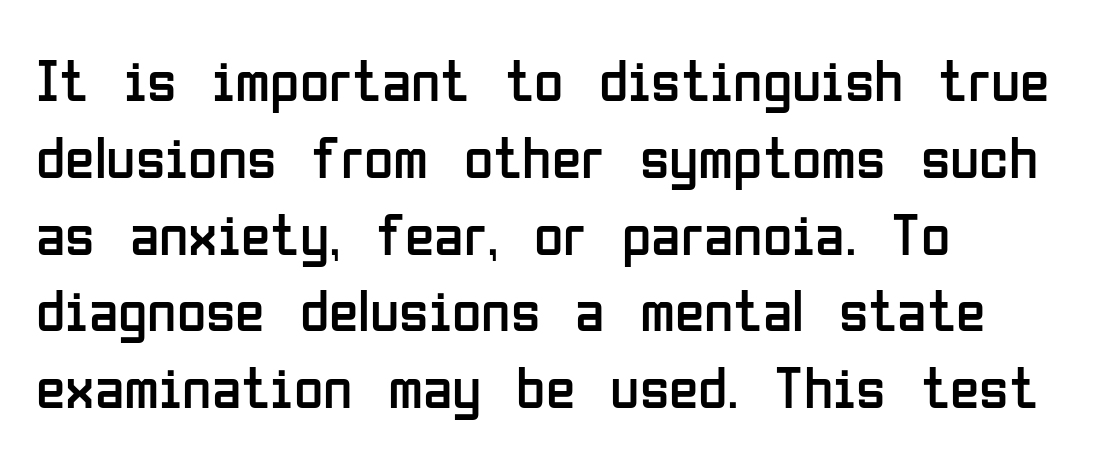
The passage shown has conventional tracking throughout. The type sits square on the baseline with zero lean. This sample has the flowing, uneven cadence of proportional lettering. The passage shown is not bold in any degree.
